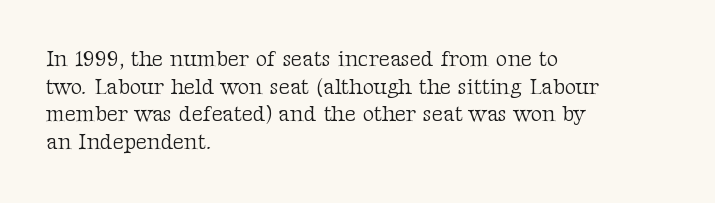
{"italic": "no", "bold": "no", "underline": "no", "align": "left", "line_spacing": "normal", "line_spacing_ratio": 1.26, "letter_spacing": "normal", "letter_spacing_em": 0.0, "glyph_px": 22}
